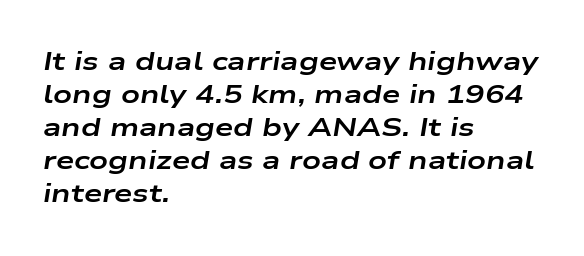
The gap between lines stays unmarked. Strokes here are thick enough to call this a true bold. This sample is left-justified, so line endings fall wherever the words run out. Does the leading feel generous? No, just average. The glyphs look as if they've been sheared to an angle. Letter spacing: default.
